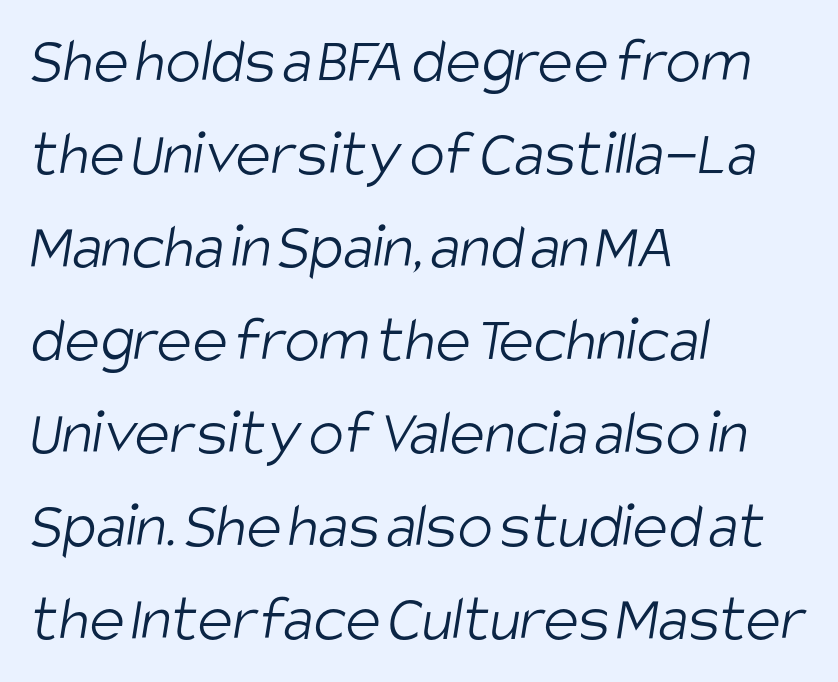
The image shows 66 px light, condensed sans-serif type; set left-aligned, normal line spacing (1.41x), normal letter spacing, not underlined; low stroke contrast and a large x-height.
